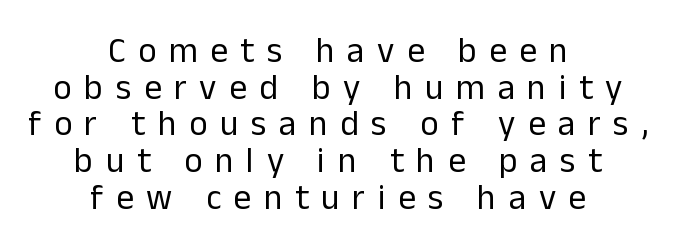
{"serif": "no", "italic": "no", "bold": "no", "weight": "regular", "width": "normal", "stroke_contrast": "low", "x_height": "medium", "monospaced": "no", "underline": "no", "align": "center", "line_spacing": "tight", "line_spacing_ratio": 1.05, "letter_spacing": "wide", "letter_spacing_em": 0.36, "glyph_px": 35}
